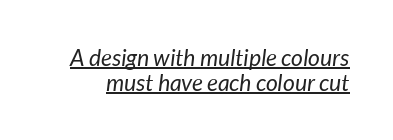
The image shows 23 px text type; set tight line spacing (1.08x), normal letter spacing, underlined.
